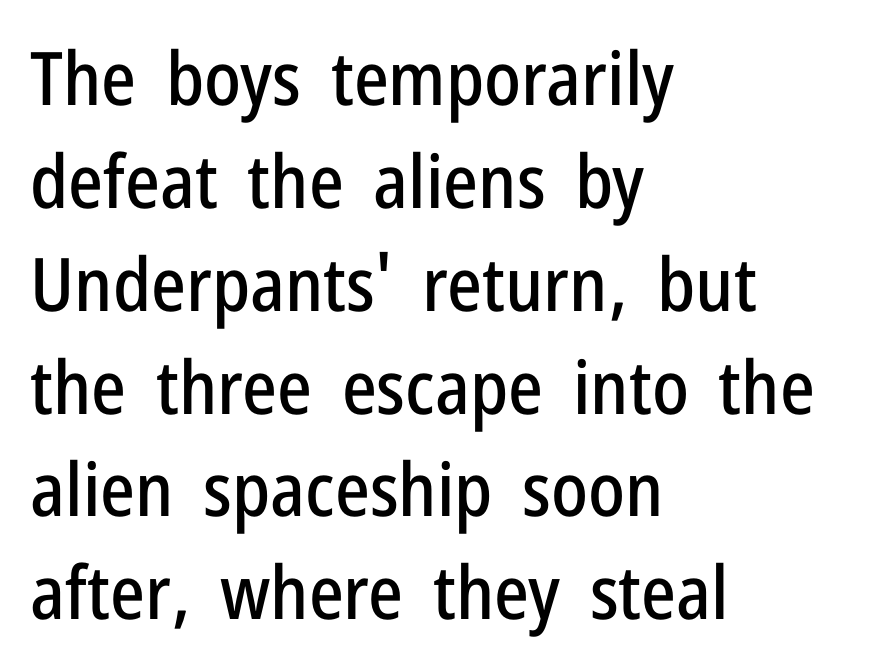
The face used here is proportionally spaced, like ordinary book or web type. It's the straight-up-and-down kind of type. The gap between lines stays unmarked. Does the type have serifs? No, each stem ends abruptly.
